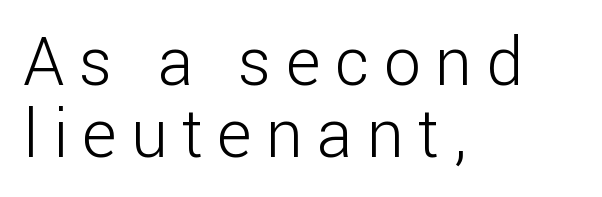
The image shows 66 px light sans-serif type, upright; set left-aligned, tight line spacing (1.09x), unusually wide letter spacing (+0.22 em), not underlined; low stroke contrast and a medium x-height.
